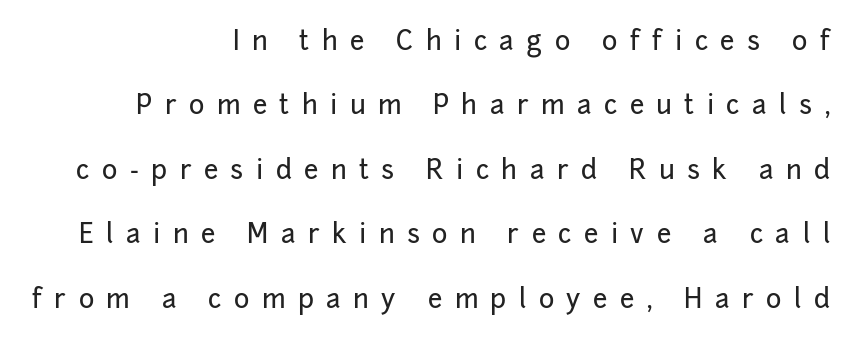
The lines are spread far apart with generous leading. The lines are quadded right. You could only call the tracking loose — the letters float apart. Anything drawn beneath the words? Only blank space. Italic? Not at all — the glyphs are vertical.
